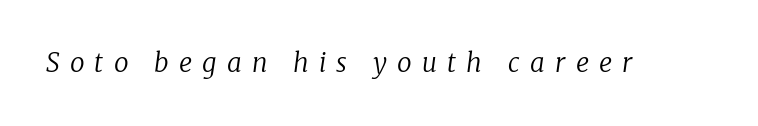
The rendering inserts visible extra space after every character. A typesetter would mark this as italic. Beneath every word, the page is bare. A light-to-regular cut is what we see here.
